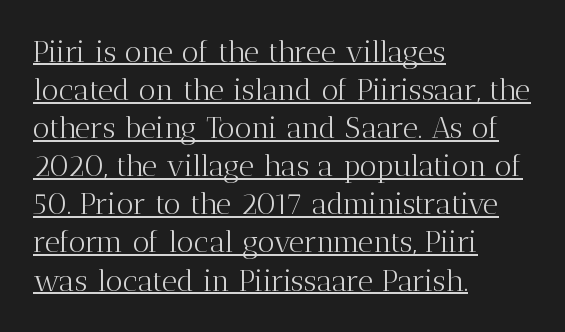
{"serif": "yes", "italic": "no", "bold": "no", "weight": "light", "width": "normal", "stroke_contrast": "medium", "x_height": "medium", "monospaced": "no", "underline": "yes", "align": "left", "line_spacing": "normal", "line_spacing_ratio": 1.27, "letter_spacing": "normal", "letter_spacing_em": 0.0, "glyph_px": 30}
